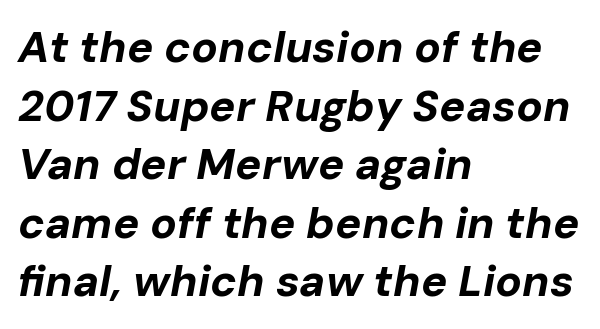
{"italic": "yes", "lean": "right", "slant_degrees": 10, "bold": "yes", "weight": "bold", "width": "normal", "stroke_contrast": "low", "x_height": "medium", "monospaced": "no", "underline": "no", "align": "left", "line_spacing": "normal", "line_spacing_ratio": 1.33, "letter_spacing": "normal", "letter_spacing_em": 0.0, "glyph_px": 44}
